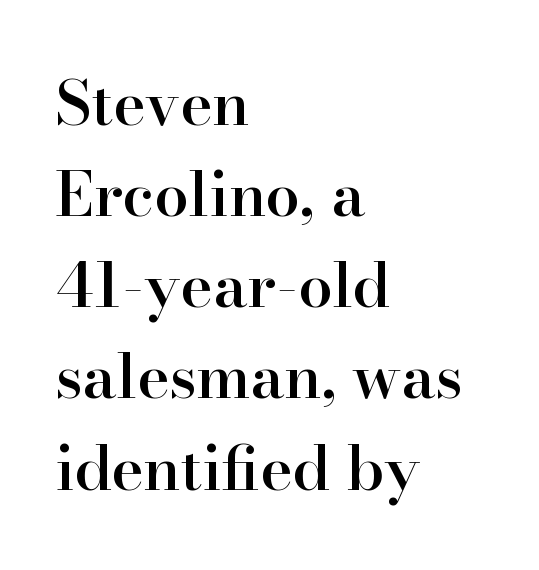
{"serif": "yes", "italic": "no", "bold": "semi", "weight": "semibold", "width": "normal", "stroke_contrast": "high", "x_height": "small", "monospaced": "no", "underline": "no", "align": "left", "line_spacing": "normal", "line_spacing_ratio": 1.47, "letter_spacing": "normal", "letter_spacing_em": 0.0, "glyph_px": 62}
